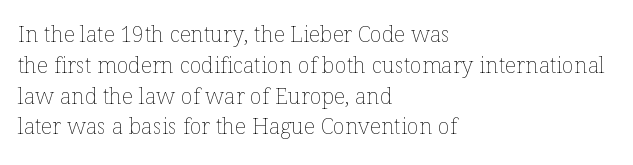
Q: Is the text bold? A: No.
Q: Is the text italic (slanted)? A: No, it is upright.
Q: Is the text underlined? A: No.
Q: How is the paragraph aligned? A: Left-aligned.
Q: Is the spacing between letters normal or unusually wide? A: Normal.
Q: Is the spacing between lines tight, normal or loose? A: Normal.
